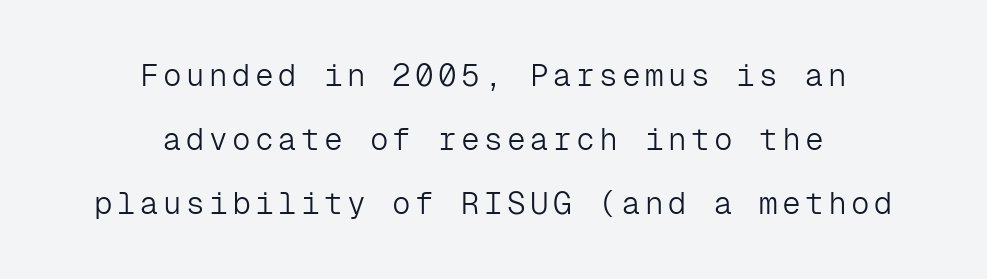
The image shows 31 px light sans-serif type, upright, monospaced; set centered, loose line spacing (2.07x), not underlined; low stroke contrast and a medium x-height.
